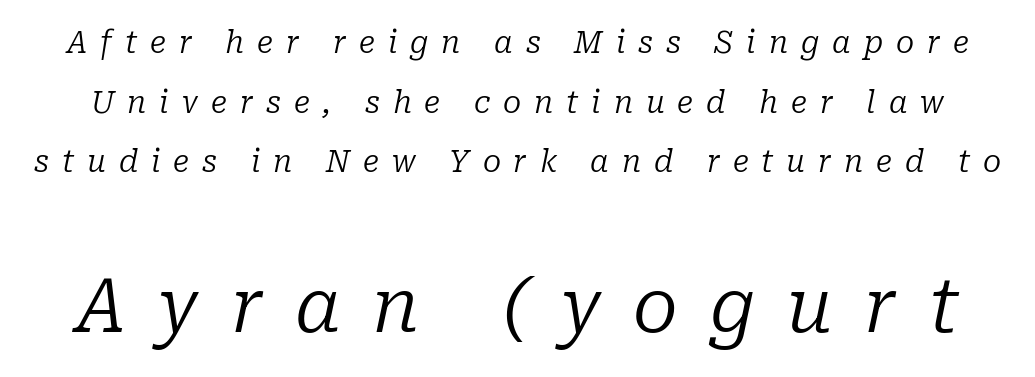
You could not count columns in this text — the font is proportionally spaced. Does the bottom block carry the larger type? Yes, it does. Stem width sits at or under what a default text font uses. The block of text is sparse from top to bottom, with ample space between rows. The rendering applies a slant to the glyphs.
